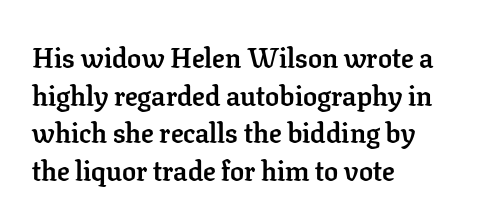
Standard letterfit; no display-style spreading of the glyphs. The type family on display is of the serif kind. The letters advance in unequal steps, a hallmark of proportional type. Check the space under the baseline: it is left empty.
